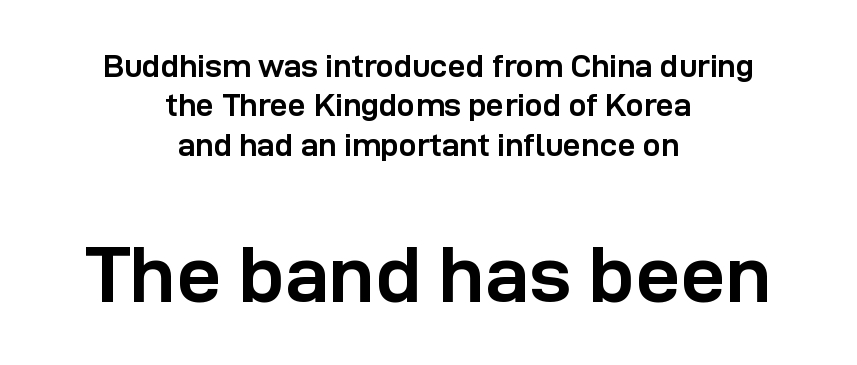
Q: Is the text bold? A: Yes.
Q: Is the text italic (slanted)? A: No, it is upright.
Q: Is the typeface a serif or a sans-serif typeface? A: Sans-serif.
Q: Is the text underlined? A: No.
Q: How is the paragraph aligned? A: Centered.
Q: Is the spacing between letters normal or unusually wide? A: Normal.
Q: Which block of text is set in a larger size, the first (top) or the second (bottom)? A: The second (bottom) one.
Q: Width (condensed, normal, or wide)? A: Normal.
Q: Stroke contrast? A: Low.
Q: x-height? A: Medium.
Q: Monospaced? A: No.
